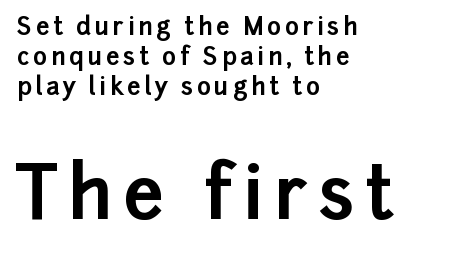
{"serif": "no", "italic": "no", "bold": "yes", "weight": "bold", "width": "normal", "stroke_contrast": "low", "x_height": "medium", "monospaced": "no", "underline": "no", "align": "left", "line_spacing": "normal", "line_spacing_ratio": 1.25, "larger_block": "second", "size_ratio": 3.0, "glyph_px": 72}
